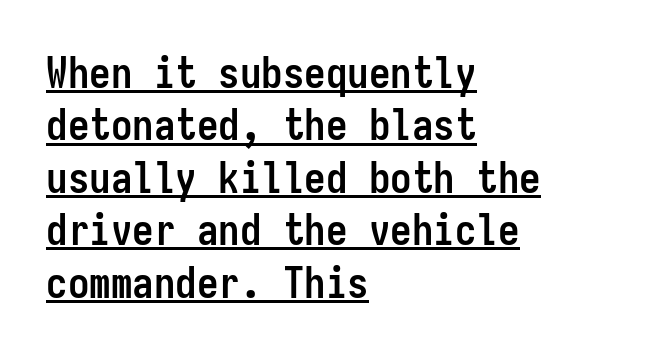
Q: Is the text bold? A: Yes.
Q: Is the text italic (slanted)? A: No, it is upright.
Q: Is the typeface a serif or a sans-serif typeface? A: Sans-serif.
Q: Is the text underlined? A: Yes.
Q: How is the paragraph aligned? A: Left-aligned.
Q: Is the spacing between letters normal or unusually wide? A: Normal.
Q: Width (condensed, normal, or wide)? A: Condensed.
Q: Stroke contrast? A: Low.
Q: x-height? A: Medium.
Q: Monospaced? A: Yes.
